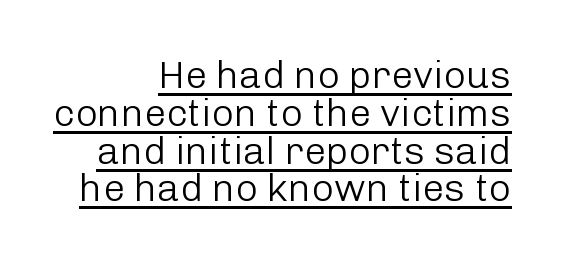
The image shows 39 px light sans-serif type, upright; set right-aligned, tight line spacing (0.97x), normal letter spacing, underlined; low stroke contrast and a medium x-height.
